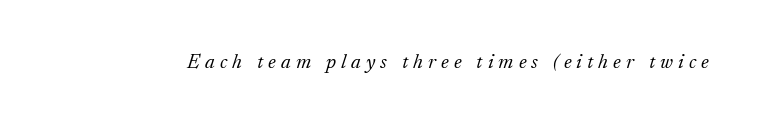
Q: Is the text bold? A: No.
Q: Is the text italic (slanted)? A: Yes, it leans right by about 17 degrees.
Q: Is the text underlined? A: No.
Q: Is the spacing between letters normal or unusually wide? A: Unusually wide.
